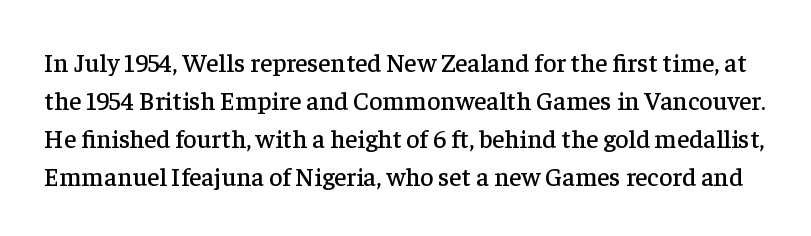
{"italic": "no", "underline": "no", "line_spacing": "normal", "line_spacing_ratio": 1.46, "letter_spacing": "normal", "letter_spacing_em": 0.0, "glyph_px": 26}
